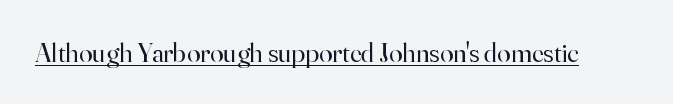
The image shows 27 px text type, upright; set normal letter spacing, underlined.
